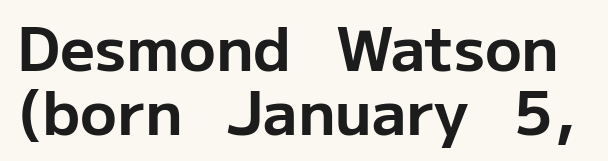
Proportional: the letters do not fall into vertical columns. One glance says dense: line gaps are narrower than usual. Does the lettering tilt? It doesn't — this is upright. The passage shown is not underscored anywhere. In terms of weight, the rendering is a true, heavy bold. A sans-serif font was chosen for this passage.
